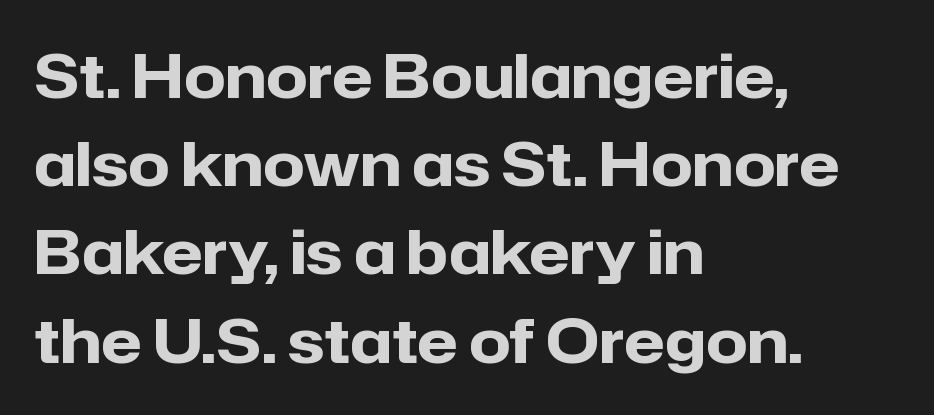
Q: Is the text bold? A: Yes.
Q: Is the text italic (slanted)? A: No, it is upright.
Q: Is the typeface a serif or a sans-serif typeface? A: Sans-serif.
Q: Is the text underlined? A: No.
Q: How is the paragraph aligned? A: Left-aligned.
Q: Is the spacing between letters normal or unusually wide? A: Normal.
Q: Is the spacing between lines tight, normal or loose? A: Normal.
Q: Width (condensed, normal, or wide)? A: Normal.
Q: Stroke contrast? A: Low.
Q: x-height? A: Medium.
Q: Monospaced? A: No.
